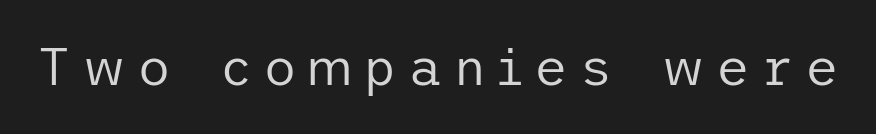
Q: Is the text bold? A: No.
Q: Is the text italic (slanted)? A: No, it is upright.
Q: Is the typeface a serif or a sans-serif typeface? A: Sans-serif.
Q: Is the text underlined? A: No.
Q: Is the spacing between letters normal or unusually wide? A: Unusually wide.
Q: Width (condensed, normal, or wide)? A: Normal.
Q: Stroke contrast? A: Low.
Q: x-height? A: Medium.
